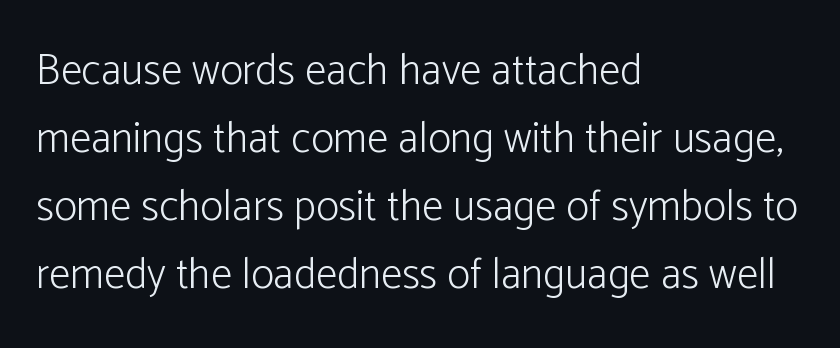
Q: Is the text bold? A: No.
Q: Is the text italic (slanted)? A: No, it is upright.
Q: Is the typeface a serif or a sans-serif typeface? A: Sans-serif.
Q: Is the text underlined? A: No.
Q: How is the paragraph aligned? A: Left-aligned.
Q: Is the spacing between letters normal or unusually wide? A: Normal.
Q: Is the spacing between lines tight, normal or loose? A: Normal.
Q: Width (condensed, normal, or wide)? A: Normal.
Q: Stroke contrast? A: Low.
Q: x-height? A: Medium.
Q: Monospaced? A: No.
